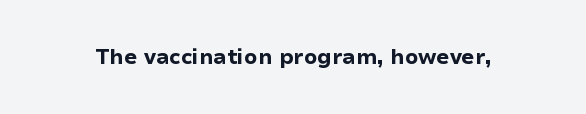
The letterforms sit shoulder to shoulder at normal distance. These lines were composed using upright roman letters. Check the space under the baseline: it is left empty. The sample has been set heavy, in full bold.
